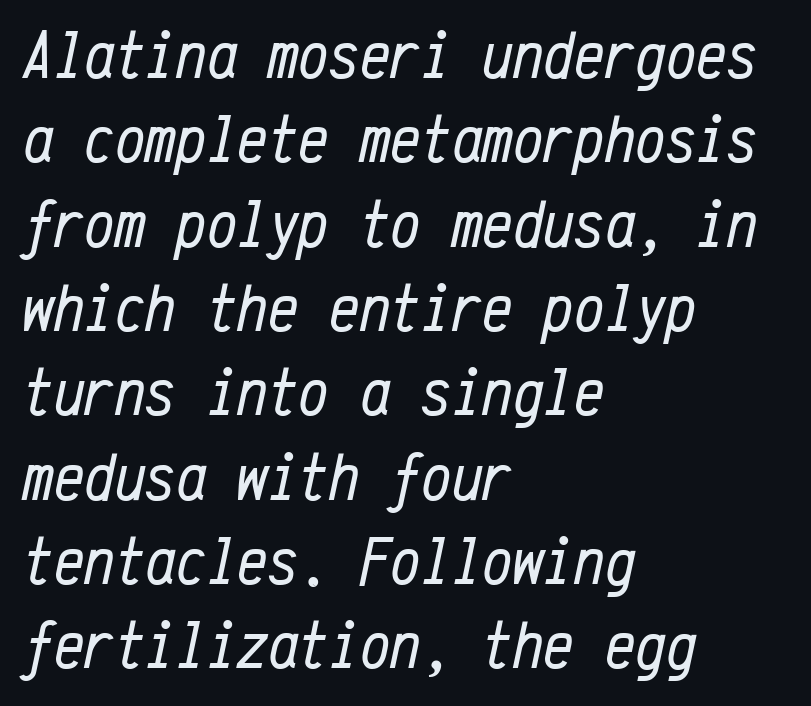
In terms of posture, this sample is oblique. These lines are rendered in a fixed-pitch font. Underlining? Definitely not there. The compositor pushed each line to the left boundary. Is the type heavy? It reads as light-to-regular instead. Standard letterfit; no display-style spreading of the glyphs.
